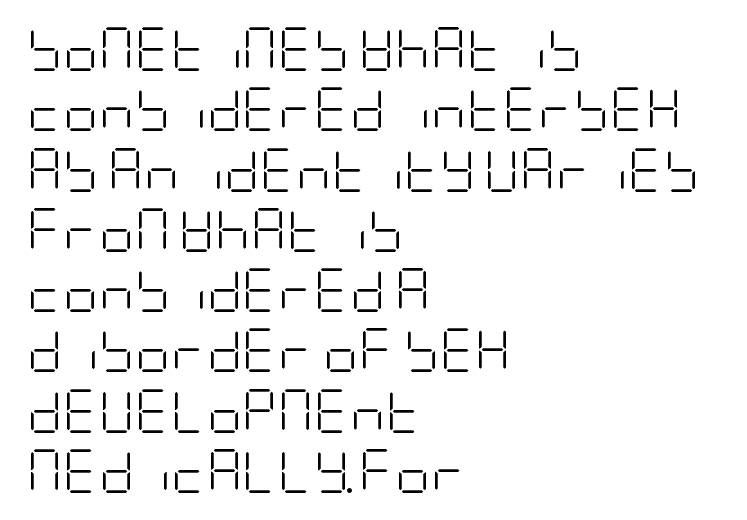
The image shows 44 px light, condensed sans-serif type, upright; set left-aligned, normal line spacing (1.37x), normal letter spacing, not underlined; low stroke contrast and a large x-height.
